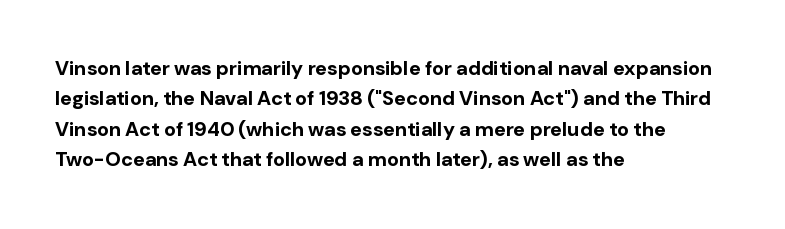
Heavy, bold letterforms. The rendering anchors every line to the left-hand side. The line-height multiplier appears to be the usual default. Style check: upright. There is no visible air inserted between adjacent glyphs. Descenders hang freely into open space.
